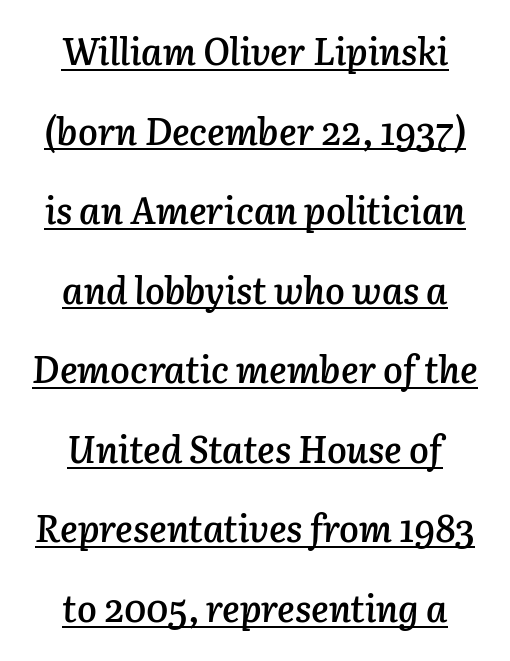
The image shows 37 px semibold type, italic (leaning right); set loose line spacing (2.15x), normal letter spacing, underlined; low stroke contrast and a medium x-height.
